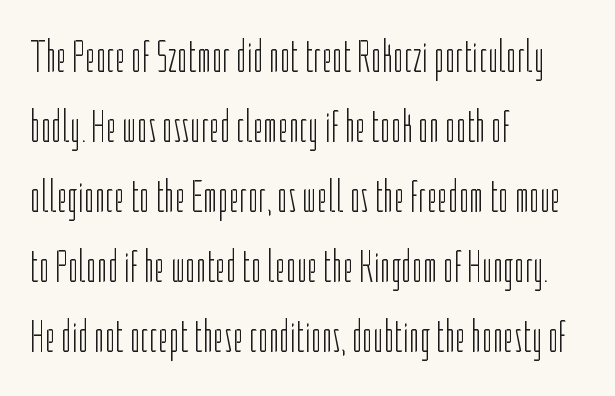
Interline gaps are of average width in this sample. Do the characters align in a grid? No, the font is proportional. Letter spacing: default. I'd call this a sans setting — the letters go barefoot. It's the straight-up-and-down kind of type. The strokes carry an ordinary text weight at most.
